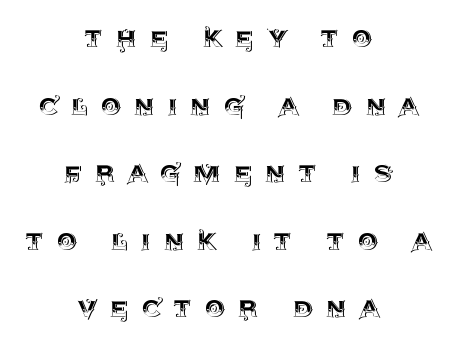
{"italic": "no", "width": "normal", "x_height": "large", "monospaced": "no", "underline": "no", "align": "center", "line_spacing": "loose", "line_spacing_ratio": 2.11, "letter_spacing": "wide", "letter_spacing_em": 0.4, "glyph_px": 32}
